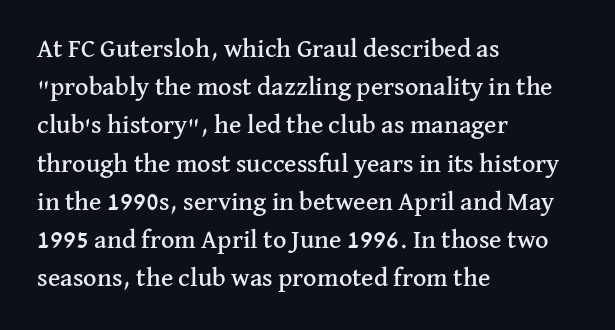
{"italic": "no", "underline": "no", "align": "left", "line_spacing": "normal", "line_spacing_ratio": 1.47, "letter_spacing": "normal", "letter_spacing_em": 0.0, "glyph_px": 26}
